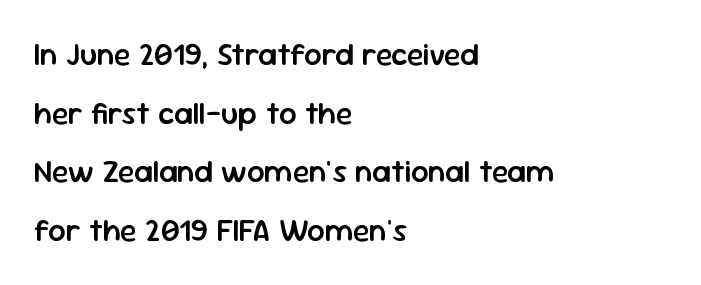
{"serif": "no", "italic": "no", "bold": "semi", "weight": "semibold", "width": "normal", "stroke_contrast": "low", "x_height": "medium", "monospaced": "no", "underline": "no", "align": "left", "line_spacing_ratio": 1.89, "letter_spacing": "normal", "letter_spacing_em": 0.0, "glyph_px": 31}
